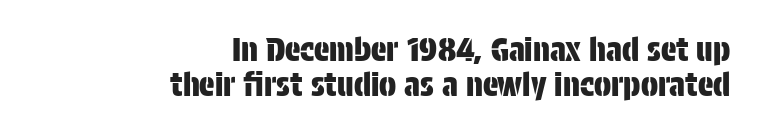
Q: Is the text italic (slanted)? A: No, it is upright.
Q: Is the typeface a serif or a sans-serif typeface? A: Sans-serif.
Q: Is the text underlined? A: No.
Q: How is the paragraph aligned? A: Right-aligned.
Q: Is the spacing between letters normal or unusually wide? A: Normal.
Q: Is the spacing between lines tight, normal or loose? A: Tight.
Q: Width (condensed, normal, or wide)? A: Condensed.
Q: Stroke contrast? A: Low.
Q: x-height? A: Large.
Q: Monospaced? A: No.
